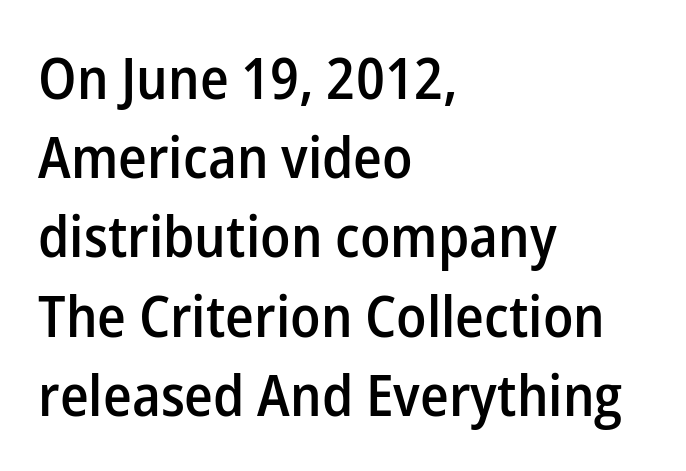
On the weight axis this lands at semibold, roughly 600. Students, note that the glyphs here touch the page at normal intervals. Each letter's strokes conclude bluntly, with no projecting serifs. Italic? Not at all — the glyphs are vertical. Quick note: interline space is typical.
